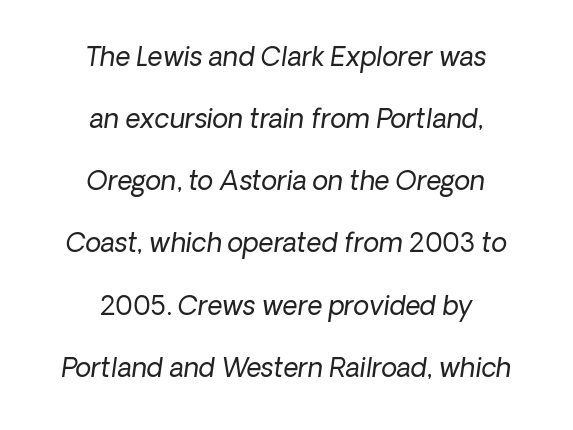
The image shows 26 px text type, italic (leaning right); set centered, loose line spacing (2.39x), normal letter spacing, not underlined.
